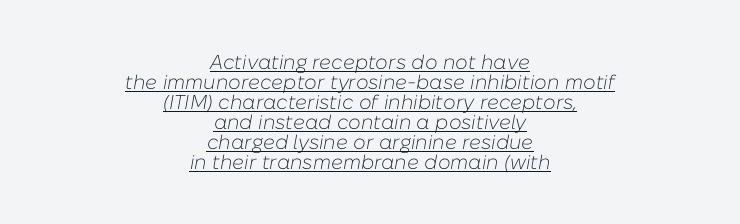
{"italic": "yes", "lean": "right", "slant_degrees": 10, "bold": "no", "underline": "yes", "align": "center", "line_spacing": "tight", "line_spacing_ratio": 1.0, "letter_spacing": "normal", "letter_spacing_em": 0.0, "glyph_px": 20}
